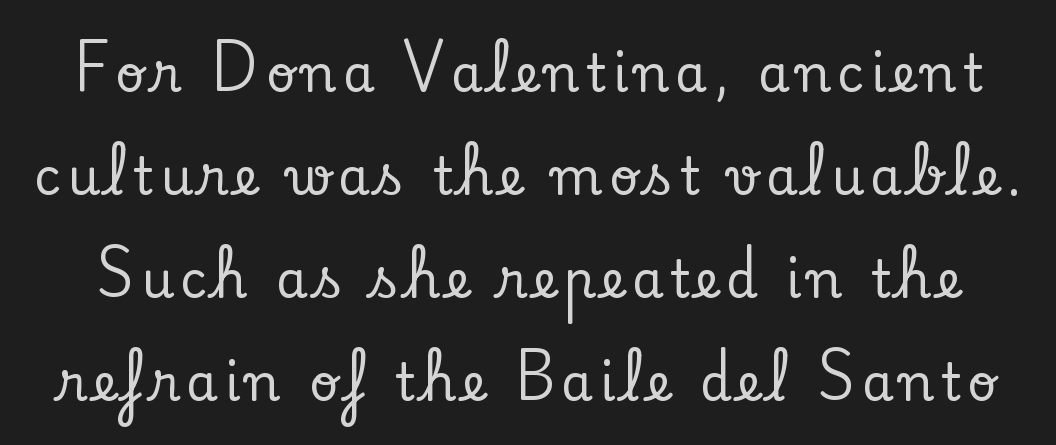
The image shows 51 px text type, upright; set loose line spacing (2.02x), not underlined; low stroke contrast and a small x-height.
